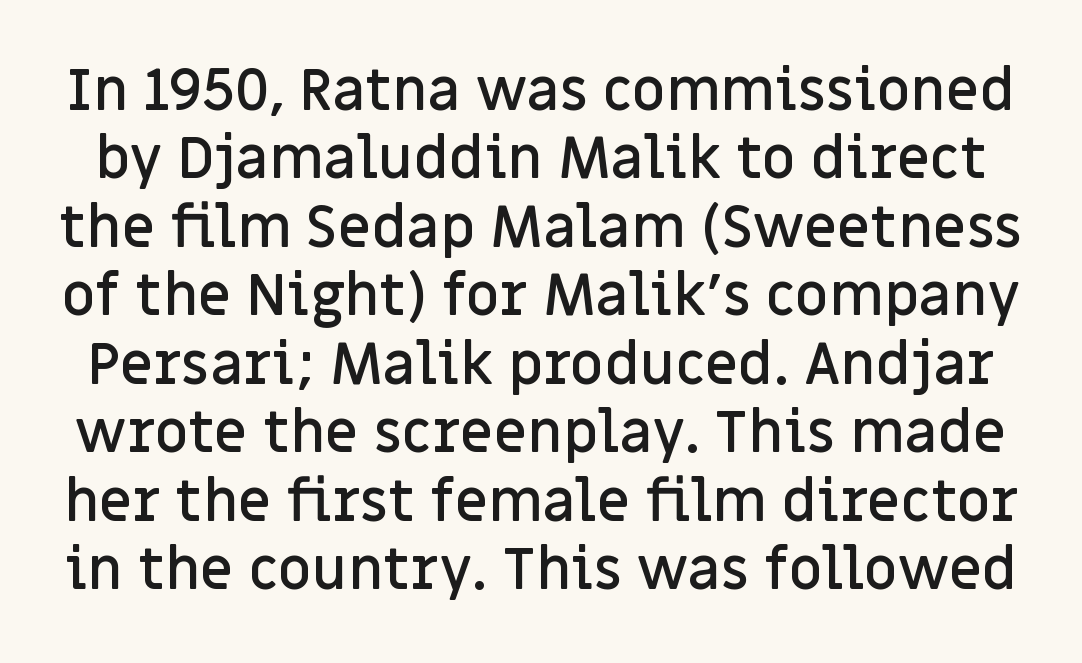
Underline: absent. You can tell it's not italic because the verticals are truly vertical. Here the designer chose a conventional face with non-uniform glyph widths. The line texture is even and compact thanks to regular tracking.
